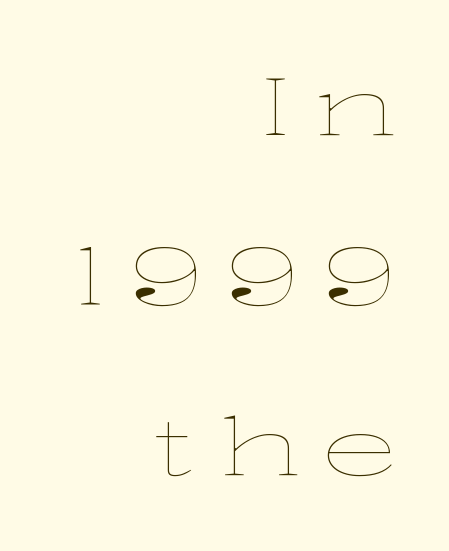
Q: Is the text bold? A: No.
Q: Is the text italic (slanted)? A: No, it is upright.
Q: Is the text underlined? A: No.
Q: How is the paragraph aligned? A: Right-aligned.
Q: Is the spacing between letters normal or unusually wide? A: Unusually wide.
Q: Is the spacing between lines tight, normal or loose? A: Loose.
Q: Width (condensed, normal, or wide)? A: Wide.
Q: Stroke contrast? A: Low.
Q: x-height? A: Medium.
Q: Monospaced? A: No.
